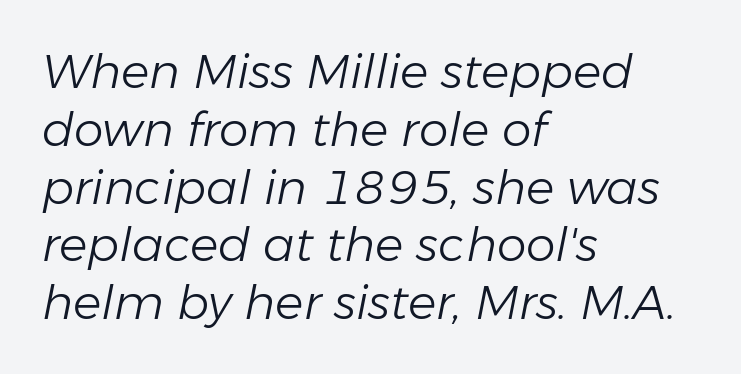
Q: Is the text bold? A: No.
Q: Is the text italic (slanted)? A: Yes, it leans right by about 11 degrees.
Q: Is the text underlined? A: No.
Q: How is the paragraph aligned? A: Left-aligned.
Q: Is the spacing between letters normal or unusually wide? A: Normal.
Q: Width (condensed, normal, or wide)? A: Normal.
Q: Stroke contrast? A: Low.
Q: x-height? A: Medium.
Q: Monospaced? A: No.
